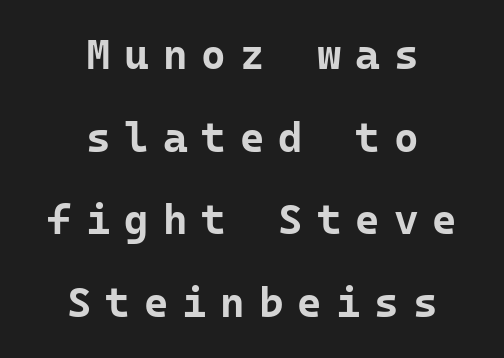
The image shows 42 px bold sans-serif type, upright, monospaced; set centered, loose line spacing (1.97x), unusually wide letter spacing (+0.33 em), not underlined; low stroke contrast and a medium x-height.
